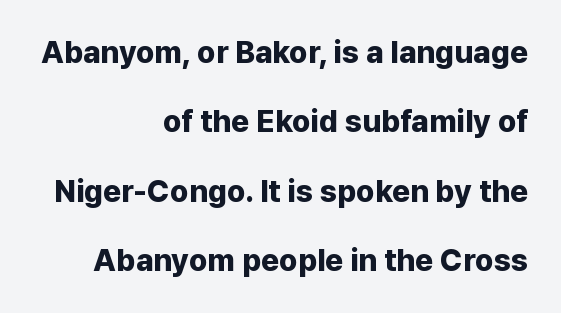
Q: Is the text bold? A: Yes.
Q: Is the text italic (slanted)? A: No, it is upright.
Q: Is the typeface a serif or a sans-serif typeface? A: Sans-serif.
Q: Is the text underlined? A: No.
Q: How is the paragraph aligned? A: Right-aligned.
Q: Is the spacing between letters normal or unusually wide? A: Normal.
Q: Is the spacing between lines tight, normal or loose? A: Loose.
Q: Width (condensed, normal, or wide)? A: Normal.
Q: Stroke contrast? A: Low.
Q: x-height? A: Medium.
Q: Monospaced? A: No.
